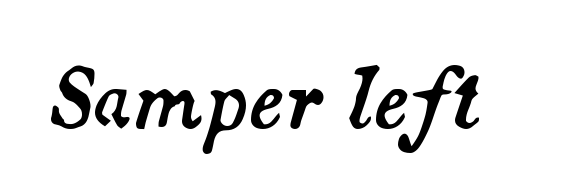
The zone under the glyphs is completely vacant. You can tell it's italic because the verticals aren't actually vertical. Do the characters align in a grid? No, the font is proportional. Characters follow at the spacing the type designer built in.
